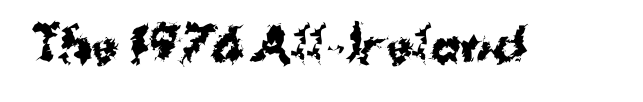
{"serif": "no", "bold": "yes", "weight": "bold", "width": "normal", "stroke_contrast": "medium", "x_height": "medium", "monospaced": "no", "underline": "no", "letter_spacing": "normal", "letter_spacing_em": 0.0, "glyph_px": 45}
